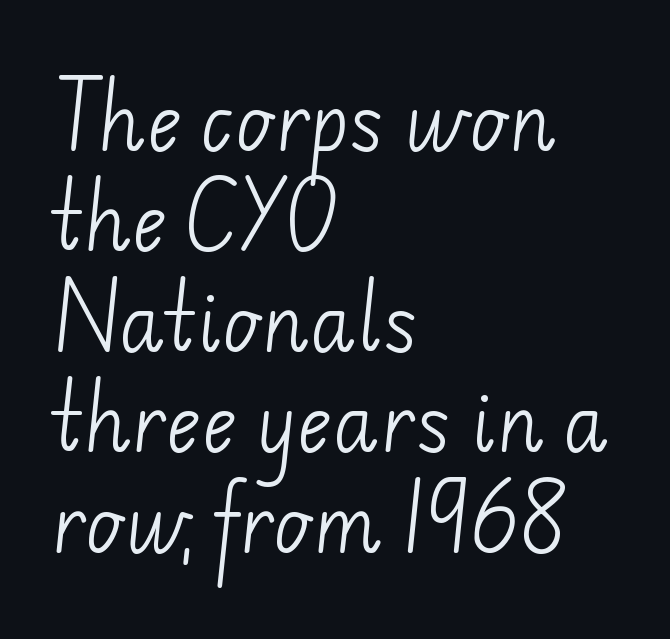
{"serif": "no", "bold": "no", "weight": "light", "width": "normal", "stroke_contrast": "low", "x_height": "small", "monospaced": "no", "underline": "no", "align": "left", "line_spacing": "normal", "line_spacing_ratio": 1.34, "letter_spacing": "normal", "letter_spacing_em": 0.0, "glyph_px": 75}
